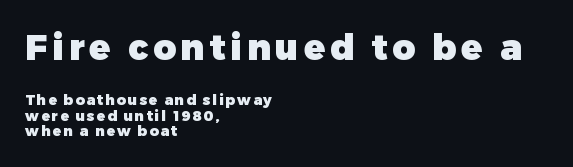
Weight check: bold — yes, fully. Every stem runs plumb, perpendicular to the baseline. The strip under each line holds only bare page. Proportional: the letters do not fall into vertical columns. Notice how descenders almost collide with the ascenders below — that's tight leading. The rendering anchors every line to the left-hand side.
